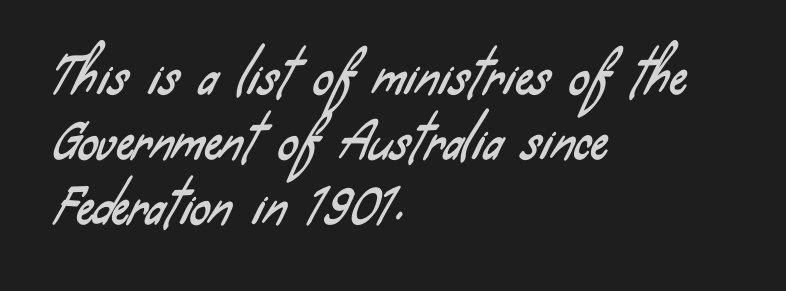
{"serif": "no", "width": "condensed", "stroke_contrast": "low", "x_height": "small", "monospaced": "no", "underline": "no", "align": "left", "line_spacing": "normal", "line_spacing_ratio": 1.33, "letter_spacing": "normal", "letter_spacing_em": 0.0, "glyph_px": 49}
